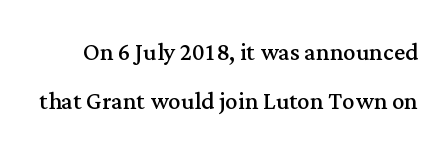
{"serif": "yes", "italic": "no", "bold": "no", "weight": "regular", "width": "normal", "stroke_contrast": "medium", "x_height": "medium", "monospaced": "no", "underline": "no", "line_spacing": "normal", "line_spacing_ratio": 1.59, "letter_spacing": "normal", "letter_spacing_em": 0.0, "glyph_px": 31}
